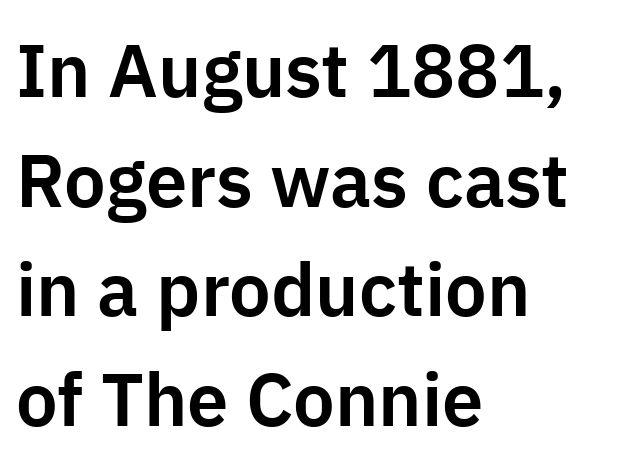
Q: Is the text italic (slanted)? A: No, it is upright.
Q: Is the typeface a serif or a sans-serif typeface? A: Sans-serif.
Q: Is the text underlined? A: No.
Q: How is the paragraph aligned? A: Left-aligned.
Q: Is the spacing between letters normal or unusually wide? A: Normal.
Q: Is the spacing between lines tight, normal or loose? A: Normal.
Q: Width (condensed, normal, or wide)? A: Normal.
Q: Stroke contrast? A: Low.
Q: x-height? A: Medium.
Q: Monospaced? A: No.
